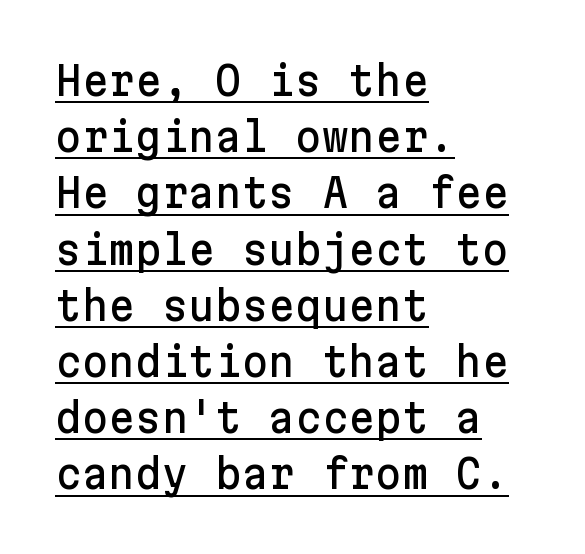
{"serif": "no", "italic": "no", "width": "normal", "stroke_contrast": "low", "x_height": "medium", "underline": "yes", "align": "left", "line_spacing": "normal", "line_spacing_ratio": 1.37, "letter_spacing": "normal", "letter_spacing_em": 0.0, "glyph_px": 41}
